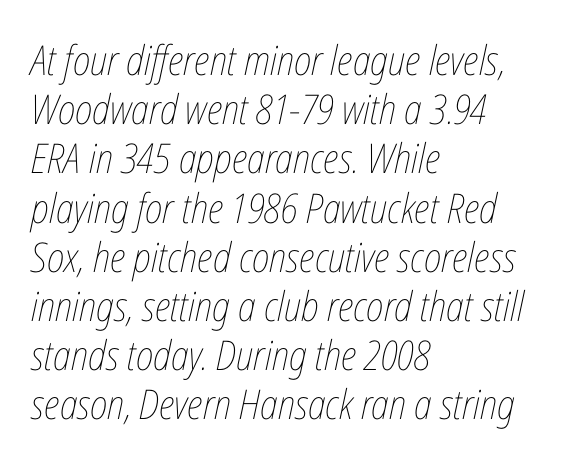
Any mark beneath the type? The region is blank. Characters are canted at an angle relative to the baseline's perpendicular. Each word holds together tightly as a unit, with standard inter-letter gaps. The letters look calm and open, with moderate or lighter stems.
